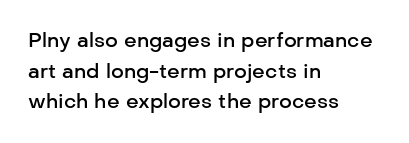
The image shows 20 px text type, upright; set left-aligned, normal line spacing (1.53x), normal letter spacing, not underlined.
